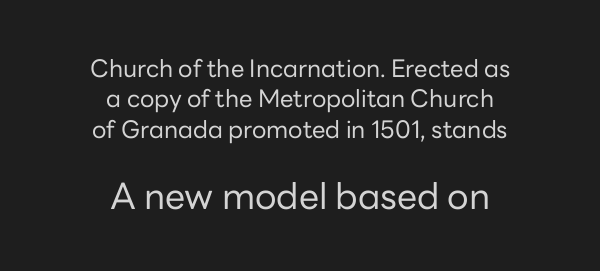
The words here are not underlined. Typeset on center — no edge is straight. Think standard paragraph weight, or any step lighter than that. Posture: straight, roman, zero tilt.
